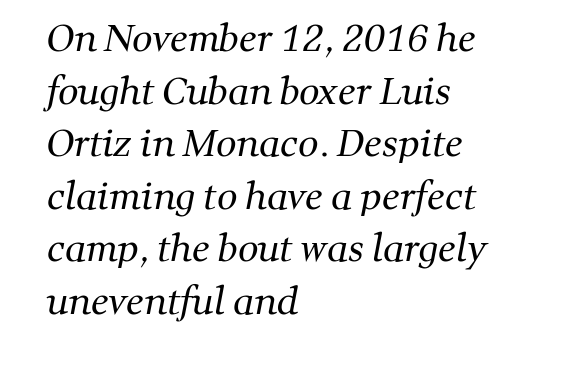
{"serif": "yes", "bold": "no", "weight": "regular", "width": "normal", "stroke_contrast": "medium", "x_height": "medium", "monospaced": "no", "underline": "no", "align": "left", "line_spacing": "normal", "line_spacing_ratio": 1.46, "letter_spacing": "normal", "letter_spacing_em": 0.0, "glyph_px": 36}
